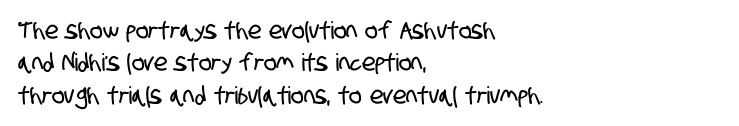
Q: Is the text underlined? A: No.
Q: How is the paragraph aligned? A: Left-aligned.
Q: Is the spacing between letters normal or unusually wide? A: Normal.
Q: Is the spacing between lines tight, normal or loose? A: Normal.
